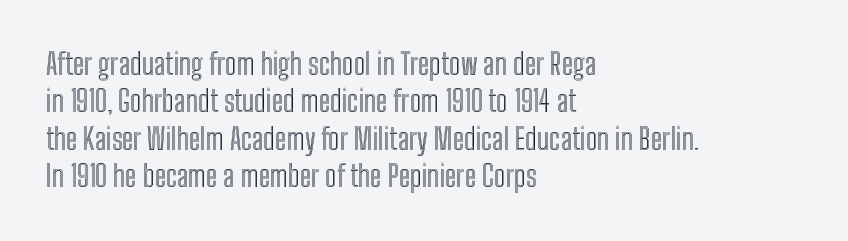
The rendering uses natural spacing where letterforms have individual widths. A typesetter would mark this as roman, not italic. Students, observe: this is what conventionally led text looks like. Does extra space separate the letters? No, they use regular spacing. Reading down the block, your eye returns to a fixed left position each line.
